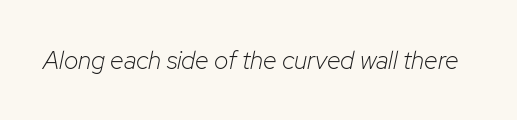
{"italic": "yes", "lean": "right", "slant_degrees": 12, "bold": "no", "underline": "no", "letter_spacing": "normal", "letter_spacing_em": 0.0, "glyph_px": 25}
